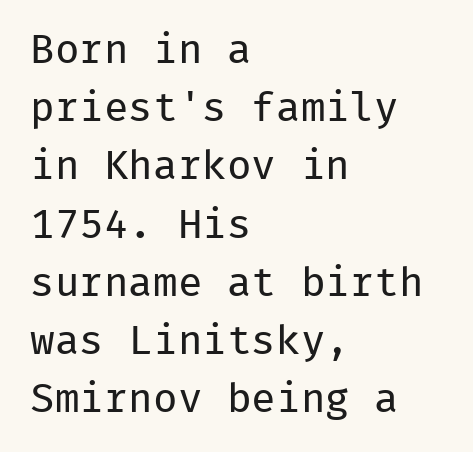
The baseline area is clear. The paragraph has a hard left edge and a soft right edge. Ink coverage per letter is moderate at most. Words appear dense and cohesive because spacing is normal. Posture: vertical. These lines are rendered in a fixed-pitch font.
